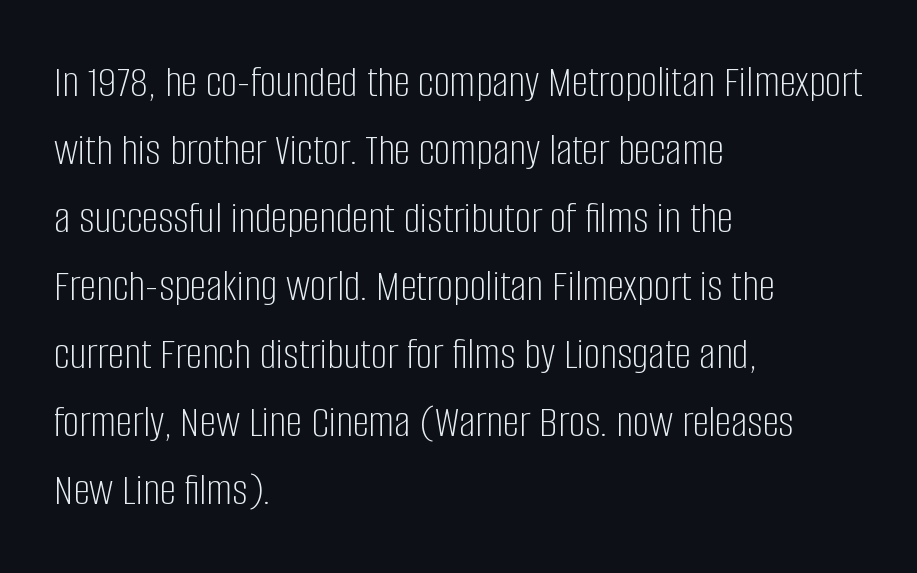
This sample uses an upright cut, with every glyph sitting square on the baseline. The rendering uses natural spacing where letterforms have individual widths. The space beneath each line is pristine and unruled. Grotesque or geometric, the face here clearly has no serifs. On a weight scale, this lands at 450 or below.
